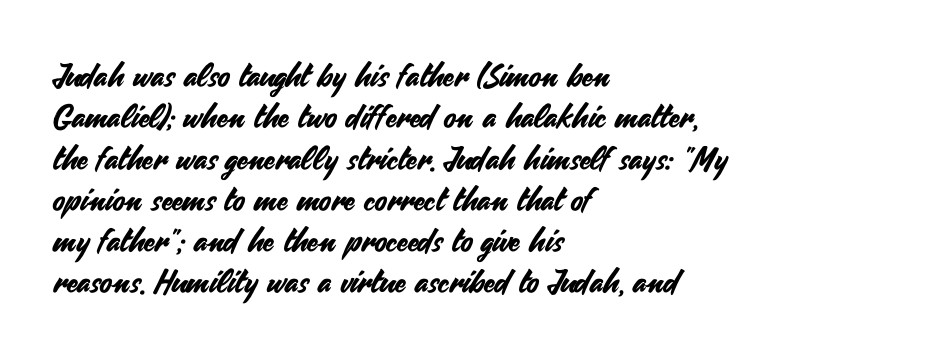
{"serif": "no", "width": "normal", "stroke_contrast": "medium", "x_height": "small", "monospaced": "no", "underline": "no", "align": "left", "line_spacing": "normal", "line_spacing_ratio": 1.29, "letter_spacing": "normal", "letter_spacing_em": 0.0, "glyph_px": 32}
